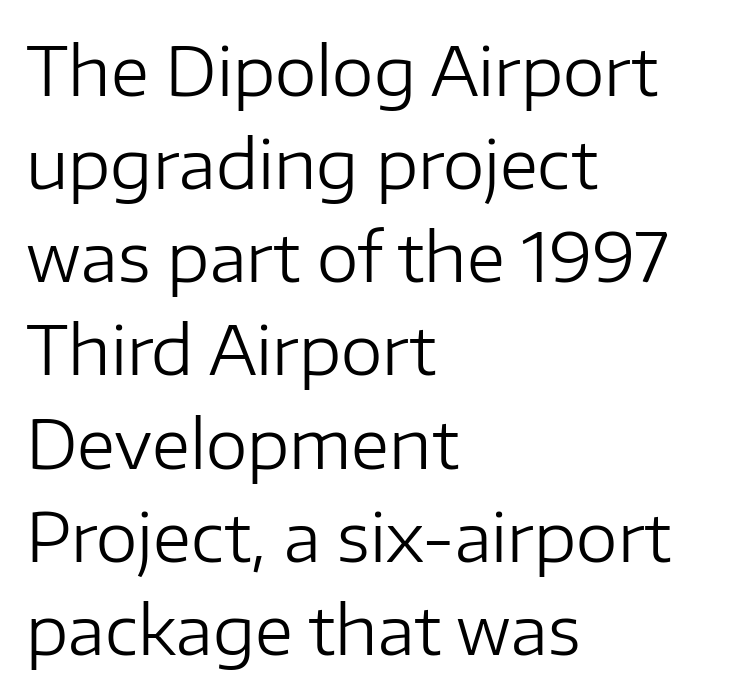
Decoration check: the copy has no underline. A light-to-regular cut is what we see here. Caption: multi-line text, flush left, ragged right. Vertical spacing — default. Ascenders rise straight up at ninety degrees. Varying glyph widths throughout — classic text-font behaviour.
